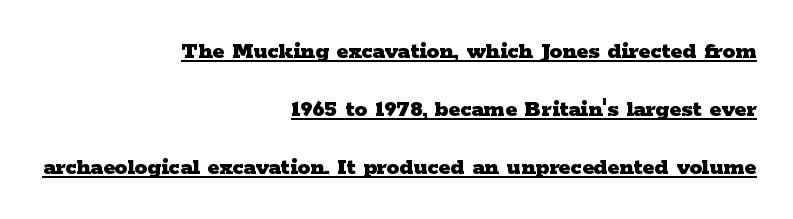
The image shows 25 px bold type, upright; set right-aligned, loose line spacing (2.32x), normal letter spacing, underlined.
